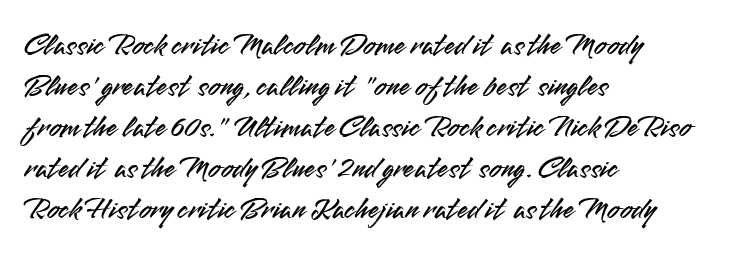
{"serif": "no", "width": "normal", "stroke_contrast": "medium", "x_height": "small", "monospaced": "no", "underline": "no", "align": "left", "line_spacing": "normal", "line_spacing_ratio": 1.32, "letter_spacing": "normal", "letter_spacing_em": 0.0, "glyph_px": 31}
